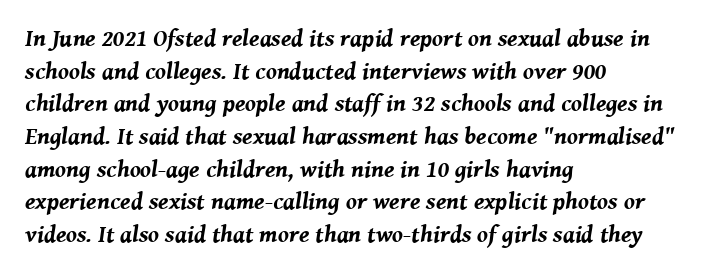
Q: Is the text bold? A: Yes.
Q: Is the text italic (slanted)? A: Yes, it leans right by about 8 degrees.
Q: Is the text underlined? A: No.
Q: How is the paragraph aligned? A: Left-aligned.
Q: Is the spacing between letters normal or unusually wide? A: Normal.
Q: Is the spacing between lines tight, normal or loose? A: Normal.
